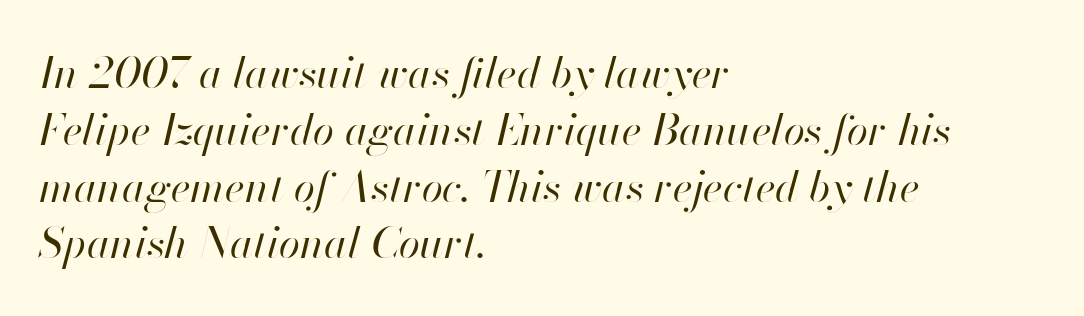
The image shows 43 px regular-weight type, italic (leaning right); set left-aligned, normal line spacing (1.32x), normal letter spacing, not underlined; high stroke contrast and a small x-height.
